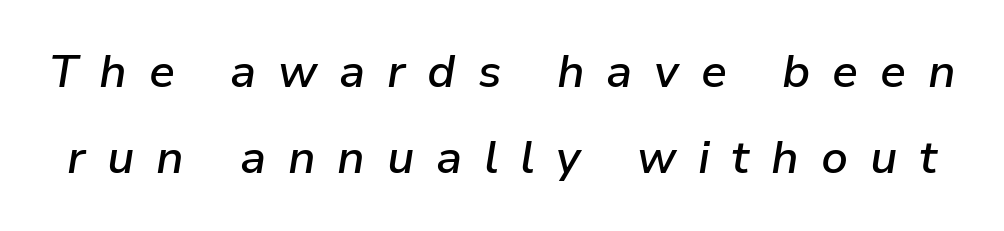
The image shows 46 px semibold type, italic (leaning right); set line spacing 1.87x, unusually wide letter spacing (+0.47 em), not underlined; low stroke contrast and a medium x-height.
